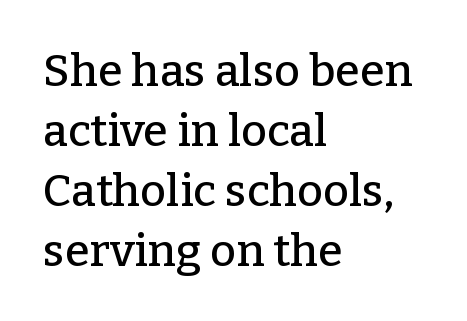
{"serif": "yes", "italic": "no", "width": "normal", "stroke_contrast": "low", "x_height": "medium", "monospaced": "no", "underline": "no", "align": "left", "line_spacing": "normal", "line_spacing_ratio": 1.33, "letter_spacing": "normal", "letter_spacing_em": 0.0, "glyph_px": 45}
